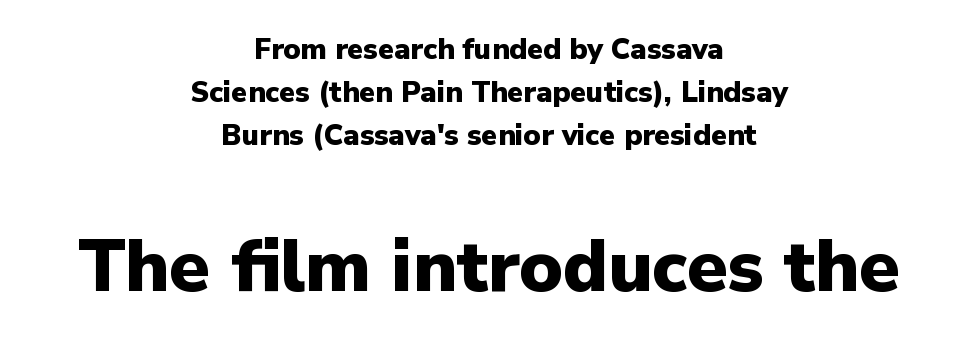
The image shows 73 px heavy sans-serif type, upright; set centered, normal line spacing (1.49x), normal letter spacing, not underlined; the second (bottom) block is 2.52x larger; low stroke contrast and a medium x-height.
